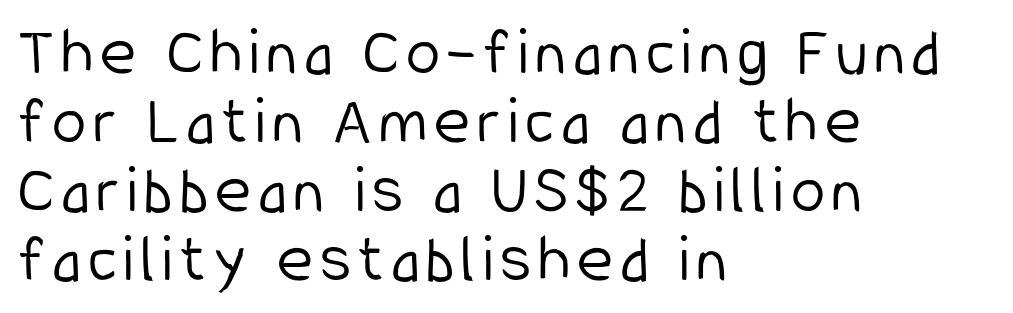
The image shows 69 px light, condensed sans-serif type, upright; set left-aligned, tight line spacing (1.0x), not underlined; low stroke contrast and a medium x-height.
